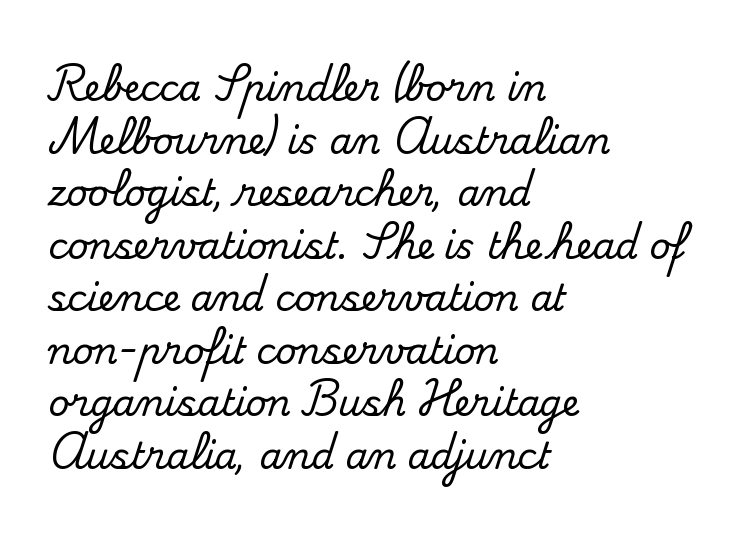
Think of a printed novel: that variable character pitch is what you see here. Vertical spacing — default. You could call the tracking neutral — neither tight nor loose. This sample is left-justified, so line endings fall wherever the words run out.
